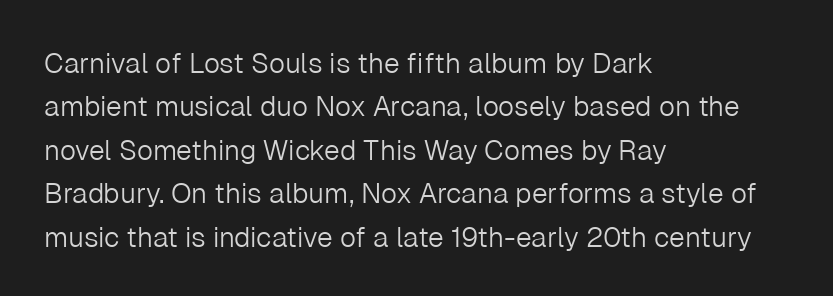
Q: Is the text bold? A: No.
Q: Is the text italic (slanted)? A: No, it is upright.
Q: Is the typeface a serif or a sans-serif typeface? A: Sans-serif.
Q: Is the text underlined? A: No.
Q: How is the paragraph aligned? A: Left-aligned.
Q: Is the spacing between letters normal or unusually wide? A: Normal.
Q: Is the spacing between lines tight, normal or loose? A: Normal.
Q: Width (condensed, normal, or wide)? A: Normal.
Q: Stroke contrast? A: Low.
Q: x-height? A: Medium.
Q: Monospaced? A: No.
